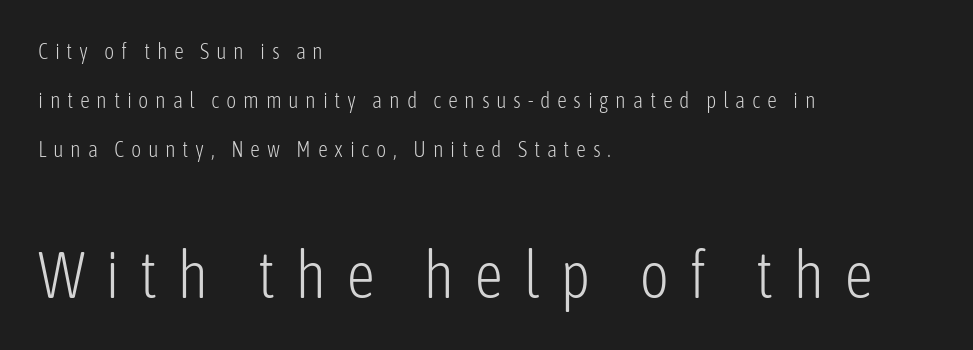
{"serif": "no", "italic": "no", "bold": "no", "weight": "light", "width": "condensed", "stroke_contrast": "low", "x_height": "medium", "monospaced": "no", "underline": "no", "align": "left", "line_spacing": "loose", "line_spacing_ratio": 2.22, "letter_spacing": "wide", "letter_spacing_em": 0.3, "larger_block": "second", "size_ratio": 2.95, "glyph_px": 65}
